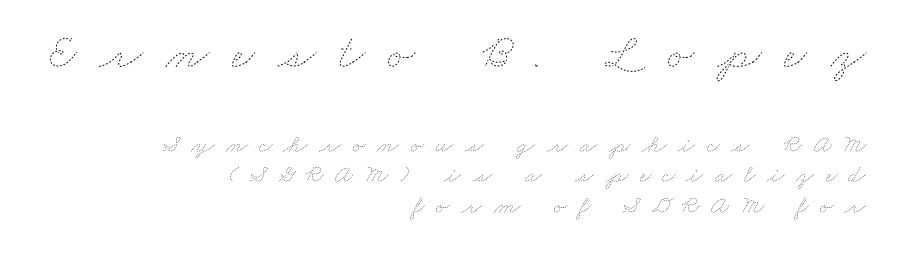
{"bold": "no", "weight": "thin", "width": "wide", "stroke_contrast": "low", "x_height": "small", "monospaced": "no", "underline": "no", "align": "right", "line_spacing_ratio": 1.22, "letter_spacing": "wide", "letter_spacing_em": 0.46, "larger_block": "first", "size_ratio": 2.0, "glyph_px": 50}
